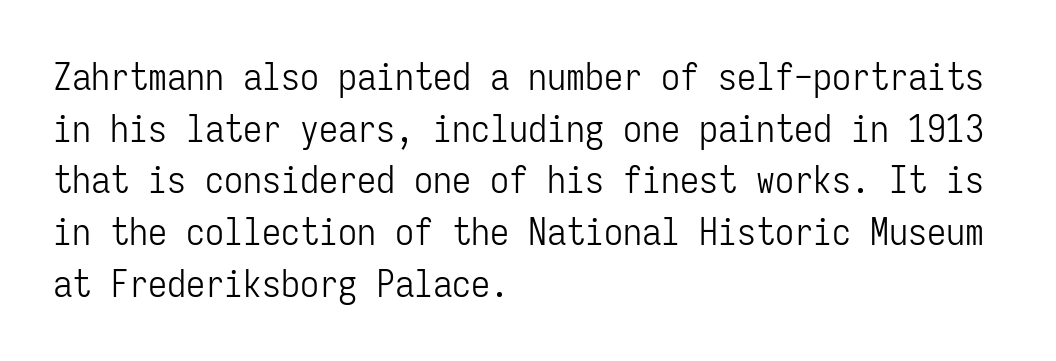
Q: Is the text bold? A: No.
Q: Is the text italic (slanted)? A: No, it is upright.
Q: Is the typeface a serif or a sans-serif typeface? A: Sans-serif.
Q: Is the text underlined? A: No.
Q: How is the paragraph aligned? A: Left-aligned.
Q: Is the spacing between letters normal or unusually wide? A: Normal.
Q: Is the spacing between lines tight, normal or loose? A: Normal.
Q: Width (condensed, normal, or wide)? A: Condensed.
Q: Stroke contrast? A: Low.
Q: x-height? A: Medium.
Q: Monospaced? A: Yes.
